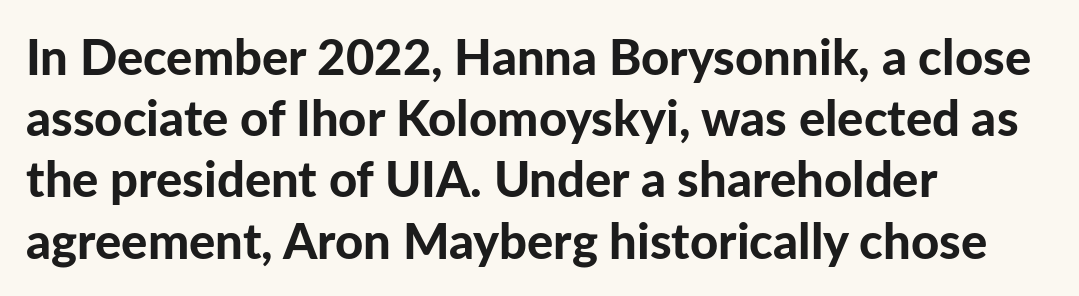
A typesetter would label this face a sans. The text block is weighted toward the left margin, trailing off unevenly rightward. Chunky letters — that's bold for sure. Note the varied advance widths — an 'i' is clearly narrower than an 'm'. This sample uses plain, unmodified letter spacing.
